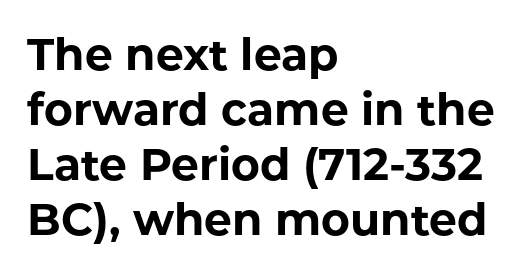
{"serif": "no", "italic": "no", "bold": "yes", "weight": "bold", "width": "normal", "stroke_contrast": "low", "x_height": "medium", "monospaced": "no", "underline": "no", "align": "left", "line_spacing": "normal", "line_spacing_ratio": 1.25, "letter_spacing": "normal", "letter_spacing_em": 0.0, "glyph_px": 44}
